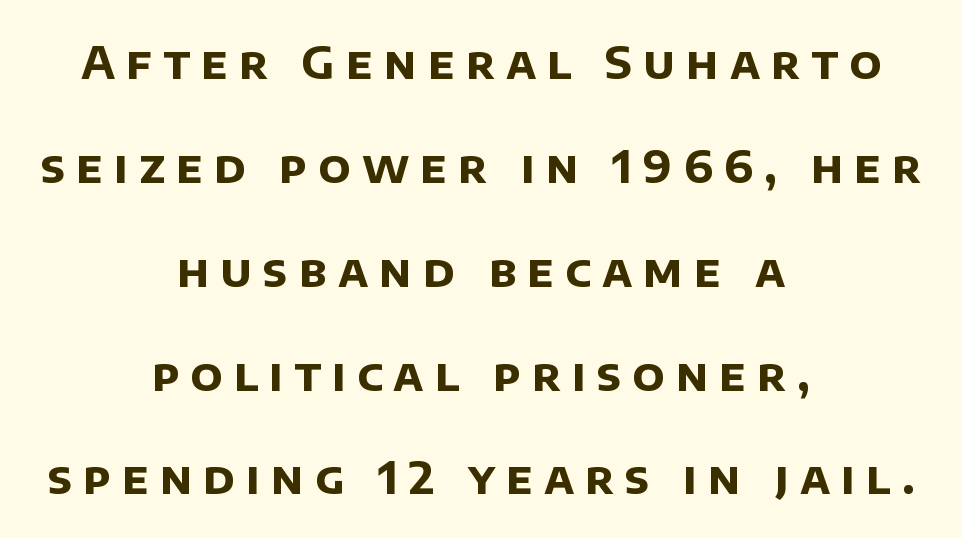
The image shows 44 px bold sans-serif type; set centered, loose line spacing (2.36x), unusually wide letter spacing (+0.25 em), not underlined; low stroke contrast and a large x-height.
